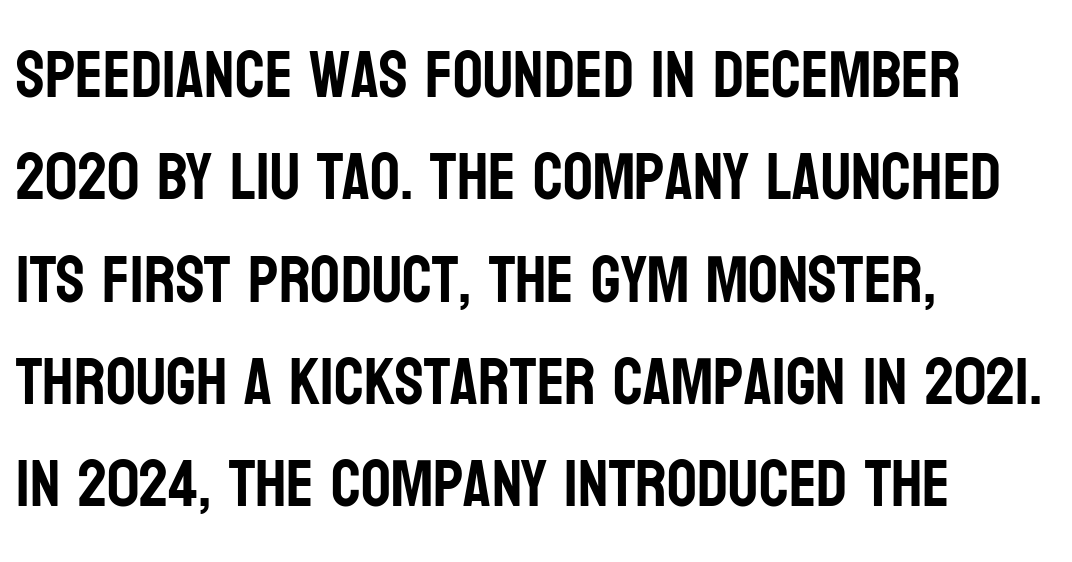
Q: Is the text italic (slanted)? A: No, it is upright.
Q: Is the typeface a serif or a sans-serif typeface? A: Sans-serif.
Q: Is the text underlined? A: No.
Q: How is the paragraph aligned? A: Left-aligned.
Q: Is the spacing between letters normal or unusually wide? A: Normal.
Q: Is the spacing between lines tight, normal or loose? A: Normal.
Q: Width (condensed, normal, or wide)? A: Condensed.
Q: Stroke contrast? A: Low.
Q: x-height? A: Large.
Q: Monospaced? A: No.
